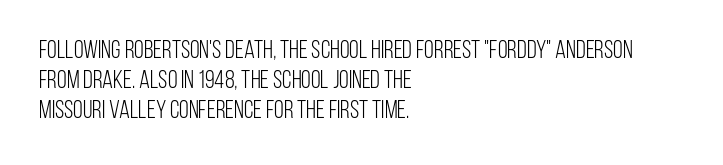
The image shows 25 px text type, upright; set left-aligned, line spacing 1.21x, normal letter spacing, not underlined.
